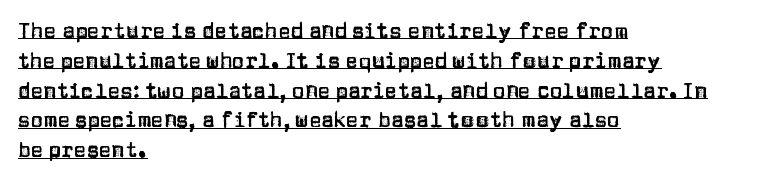
Visually the block forms a straight wall on the left and a jagged coastline on the right. Leading: standard. What decoration does the sample have? An underline. When letters stand straight like this, we call the style roman or upright.
